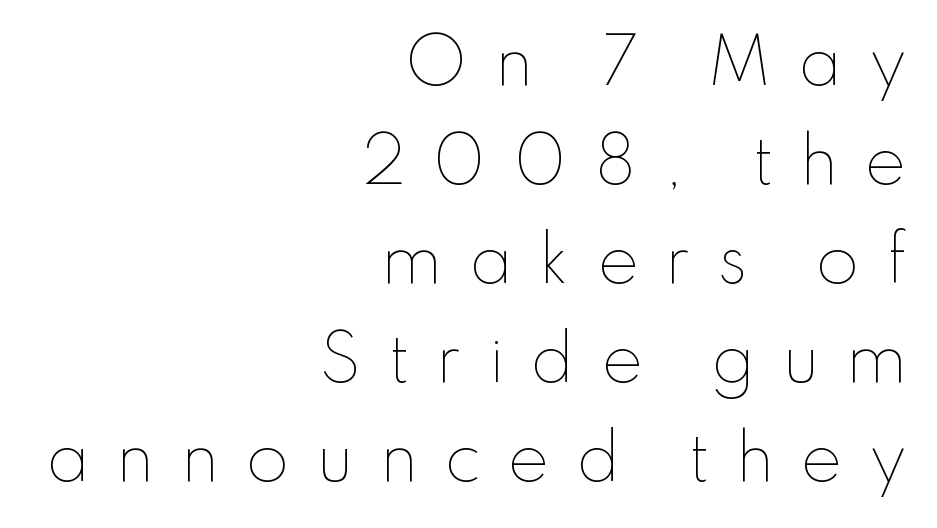
The image shows 63 px thin type, upright; set right-aligned, normal line spacing (1.57x), unusually wide letter spacing (+0.41 em), not underlined; low stroke contrast and a small x-height.
